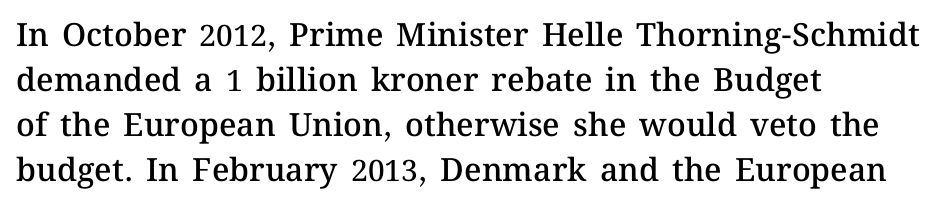
{"italic": "no", "bold": "semi", "weight": "semibold", "width": "normal", "stroke_contrast": "medium", "x_height": "medium", "monospaced": "no", "underline": "no", "align": "left", "line_spacing": "normal", "line_spacing_ratio": 1.41, "letter_spacing": "normal", "letter_spacing_em": 0.0, "glyph_px": 32}
